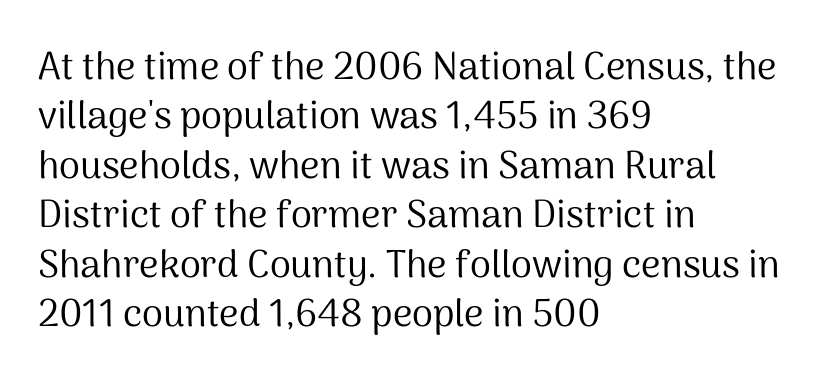
{"serif": "no", "italic": "no", "bold": "no", "weight": "regular", "width": "normal", "stroke_contrast": "medium", "x_height": "medium", "monospaced": "no", "underline": "no", "align": "left", "line_spacing": "normal", "line_spacing_ratio": 1.3, "letter_spacing": "normal", "letter_spacing_em": 0.0, "glyph_px": 38}
